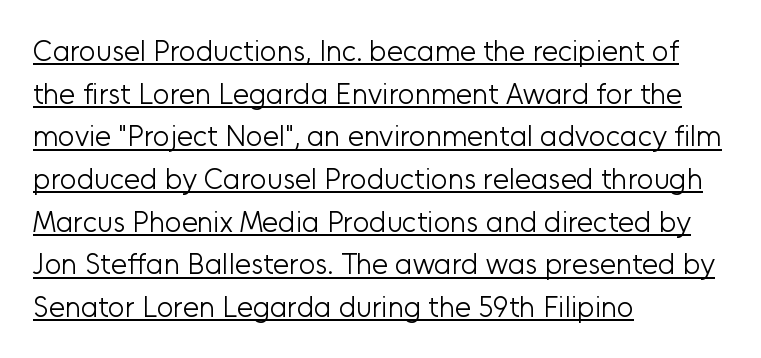
Q: Is the text bold? A: No.
Q: Is the text italic (slanted)? A: No, it is upright.
Q: Is the typeface a serif or a sans-serif typeface? A: Sans-serif.
Q: Is the text underlined? A: Yes.
Q: How is the paragraph aligned? A: Left-aligned.
Q: Is the spacing between letters normal or unusually wide? A: Normal.
Q: Is the spacing between lines tight, normal or loose? A: Normal.
Q: Width (condensed, normal, or wide)? A: Normal.
Q: Stroke contrast? A: Low.
Q: x-height? A: Medium.
Q: Monospaced? A: No.
